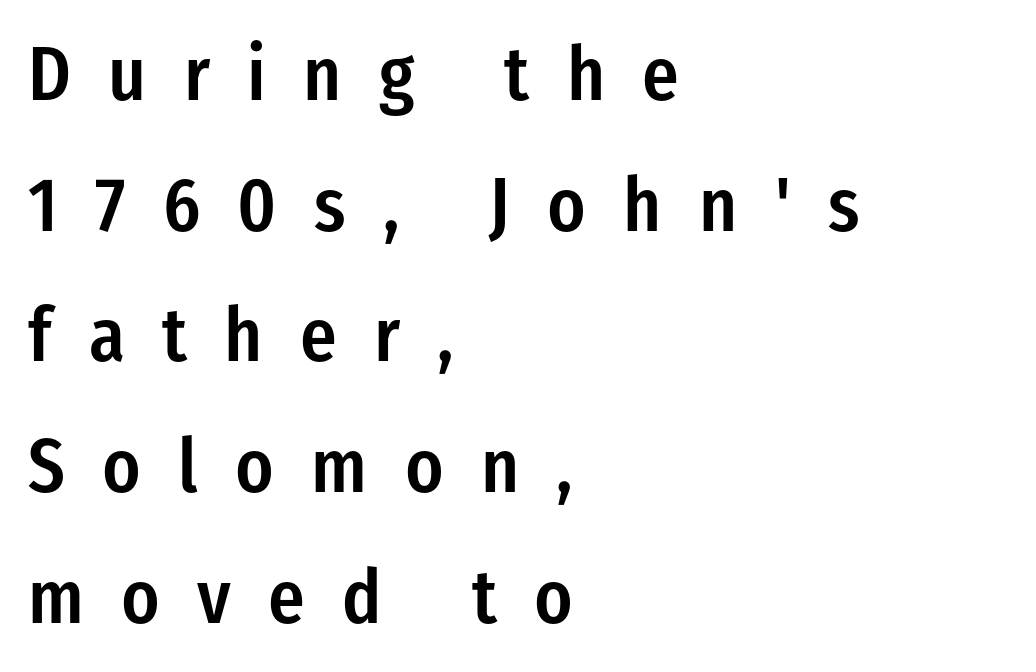
Q: Is the text bold? A: Semi-bold.
Q: Is the text italic (slanted)? A: No, it is upright.
Q: Is the typeface a serif or a sans-serif typeface? A: Sans-serif.
Q: Is the text underlined? A: No.
Q: How is the paragraph aligned? A: Left-aligned.
Q: Is the spacing between letters normal or unusually wide? A: Unusually wide.
Q: Width (condensed, normal, or wide)? A: Condensed.
Q: Stroke contrast? A: Low.
Q: x-height? A: Medium.
Q: Monospaced? A: No.
